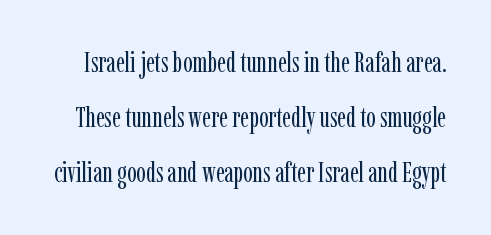
The image shows 28 px regular-weight, condensed serif type, upright; set loose line spacing (1.97x), normal letter spacing, not underlined; low stroke contrast and a medium x-height.
